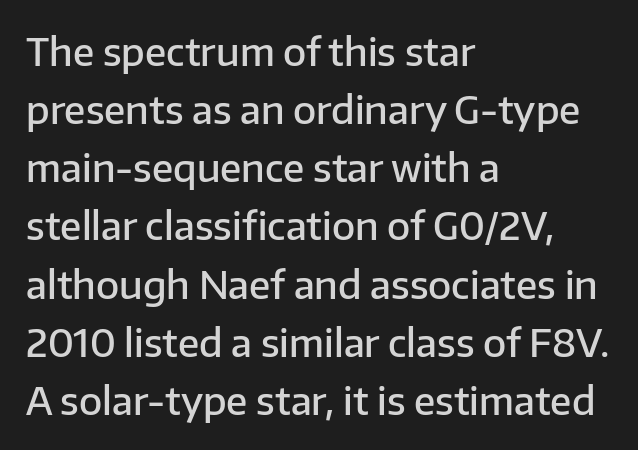
{"serif": "no", "italic": "no", "bold": "semi", "weight": "semibold", "width": "normal", "stroke_contrast": "low", "x_height": "medium", "monospaced": "no", "underline": "no", "align": "left", "line_spacing": "normal", "line_spacing_ratio": 1.53, "letter_spacing": "normal", "letter_spacing_em": 0.0, "glyph_px": 38}
